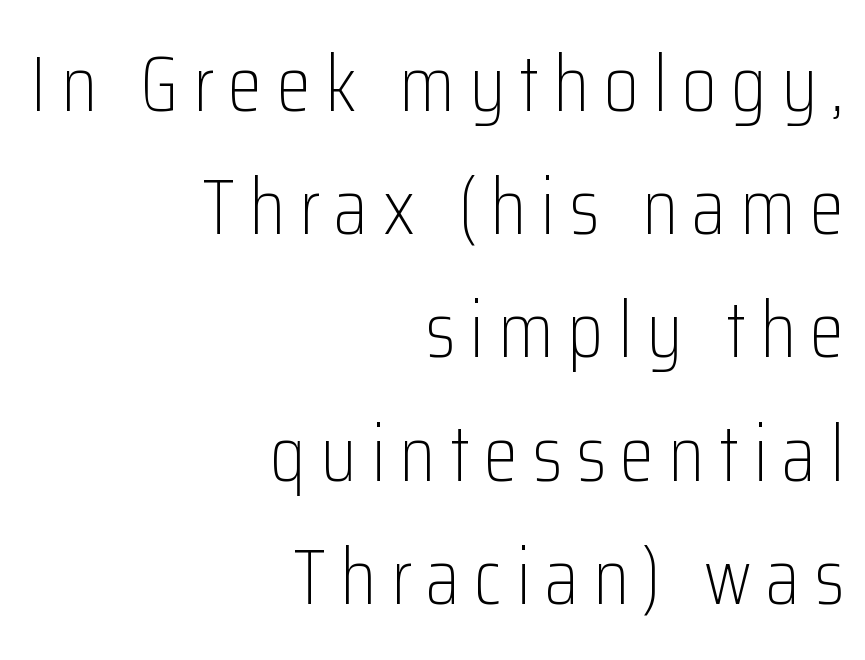
Q: Is the text bold? A: No.
Q: Is the text italic (slanted)? A: No, it is upright.
Q: Is the typeface a serif or a sans-serif typeface? A: Sans-serif.
Q: Is the text underlined? A: No.
Q: How is the paragraph aligned? A: Right-aligned.
Q: Is the spacing between lines tight, normal or loose? A: Normal.
Q: Width (condensed, normal, or wide)? A: Condensed.
Q: Stroke contrast? A: Low.
Q: x-height? A: Medium.
Q: Monospaced? A: No.
